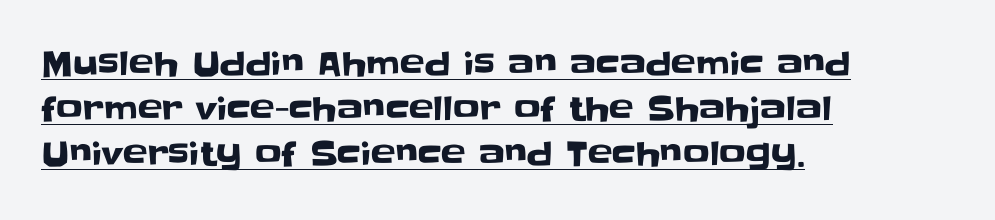
Looks like someone drew a line under every word here. Posture: upright roman. You can tell from the bare stems that sans-serif type was used. These lines are set flush left with a ragged right edge.
